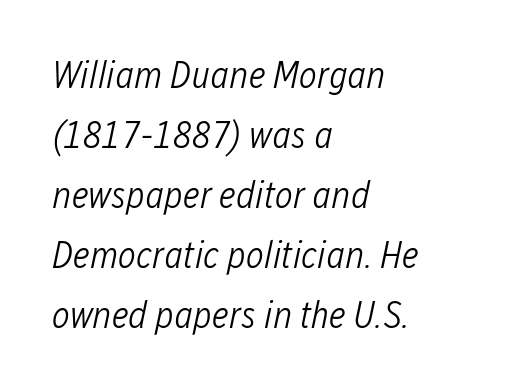
The image shows 38 px light, condensed type, italic (leaning right); set left-aligned, normal line spacing (1.58x), normal letter spacing, not underlined; low stroke contrast and a medium x-height.
